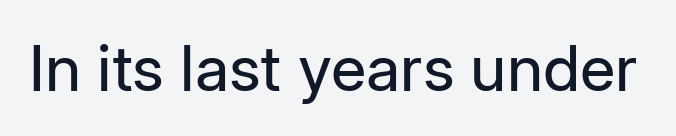
Q: Is the text bold? A: No.
Q: Is the text italic (slanted)? A: No, it is upright.
Q: Is the typeface a serif or a sans-serif typeface? A: Sans-serif.
Q: Is the text underlined? A: No.
Q: Is the spacing between letters normal or unusually wide? A: Normal.
Q: Width (condensed, normal, or wide)? A: Normal.
Q: Stroke contrast? A: Low.
Q: x-height? A: Medium.
Q: Monospaced? A: No.
